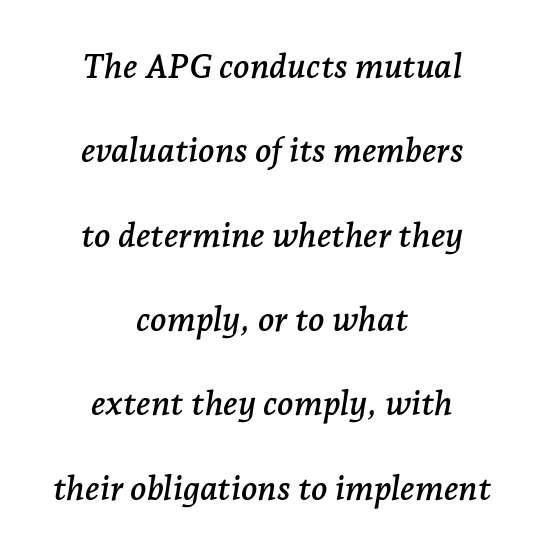
Little horizontal feet cap the strokes, marking this as serif type. Successive baselines arrive slowly, with a big drop between each. The baseline area is clear. You could not count columns in this text — the font is proportionally spaced. You could call the tracking neutral — neither tight nor loose.
